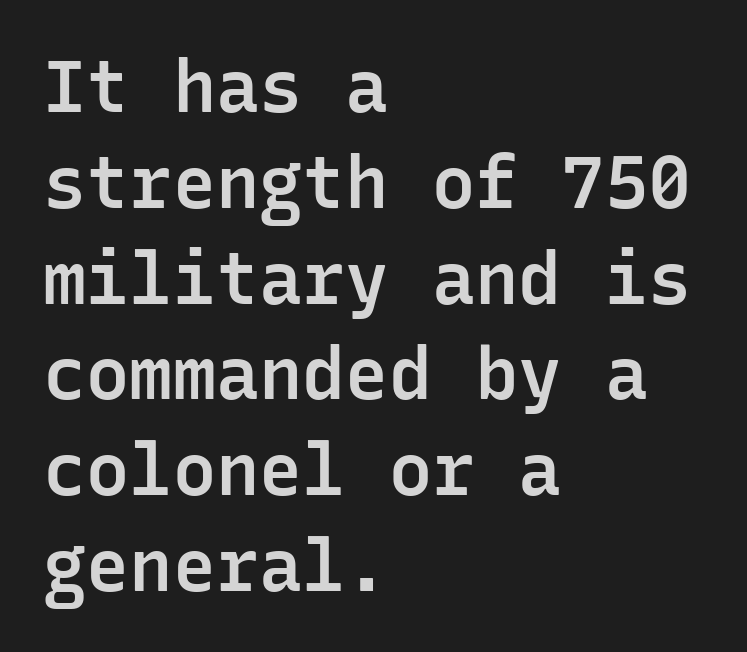
Q: Is the text bold? A: Semi-bold.
Q: Is the text italic (slanted)? A: No, it is upright.
Q: Is the typeface a serif or a sans-serif typeface? A: Sans-serif.
Q: Is the text underlined? A: No.
Q: How is the paragraph aligned? A: Left-aligned.
Q: Is the spacing between letters normal or unusually wide? A: Normal.
Q: Is the spacing between lines tight, normal or loose? A: Normal.
Q: Width (condensed, normal, or wide)? A: Normal.
Q: Stroke contrast? A: Low.
Q: x-height? A: Medium.
Q: Monospaced? A: Yes.
